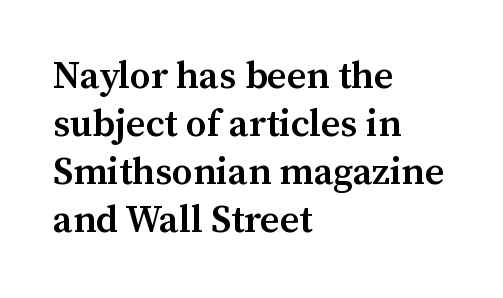
{"serif": "yes", "italic": "no", "bold": "semi", "weight": "semibold", "width": "normal", "stroke_contrast": "medium", "x_height": "medium", "monospaced": "no", "underline": "no", "align": "left", "line_spacing": "normal", "line_spacing_ratio": 1.26, "letter_spacing": "normal", "letter_spacing_em": 0.0, "glyph_px": 38}
